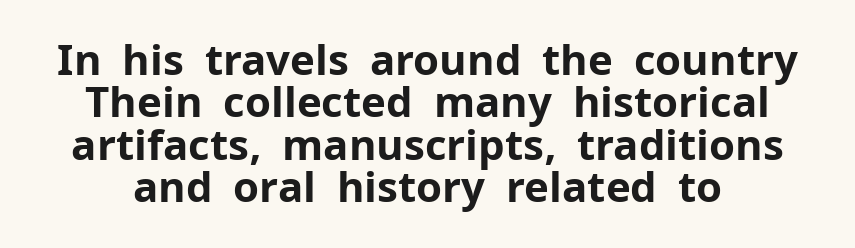
{"serif": "no", "italic": "no", "bold": "yes", "weight": "bold", "width": "normal", "stroke_contrast": "low", "x_height": "medium", "monospaced": "no", "underline": "no", "line_spacing": "tight", "line_spacing_ratio": 1.01, "letter_spacing": "normal", "letter_spacing_em": 0.0, "glyph_px": 42}
